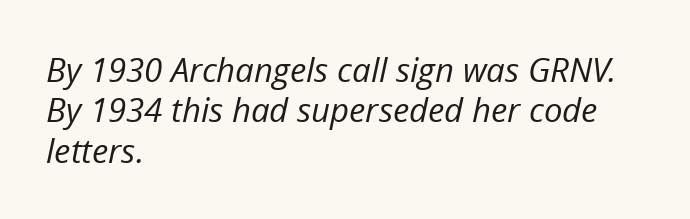
The image shows 33 px regular-weight type, italic (leaning right); set left-aligned, line spacing 1.22x, normal letter spacing, not underlined; low stroke contrast and a medium x-height.
